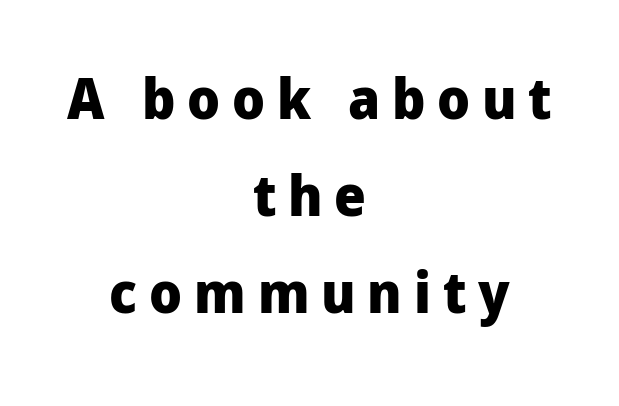
{"serif": "no", "italic": "no", "bold": "yes", "weight": "heavy", "width": "normal", "stroke_contrast": "low", "x_height": "medium", "monospaced": "no", "underline": "no", "align": "center", "line_spacing_ratio": 1.73, "letter_spacing": "wide", "letter_spacing_em": 0.21, "glyph_px": 56}
